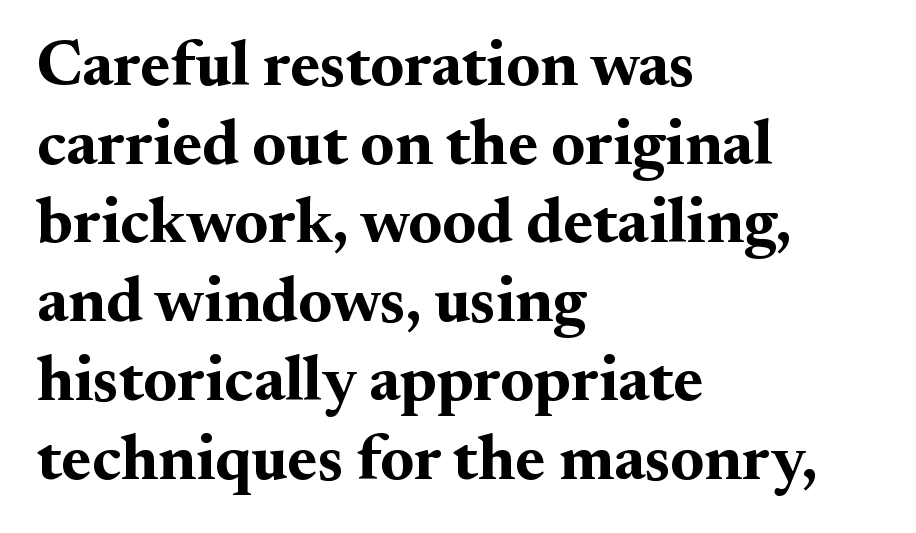
Typeset ragged right — the left edge is the straight one. What kind of face is this? One with serifs. No extra tracking has been applied to these lines. In terms of weight, the rendering is a true, heavy bold.
